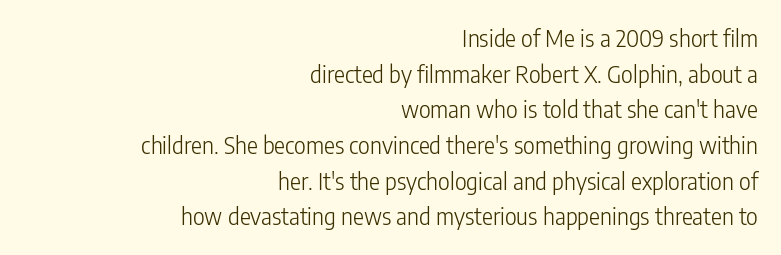
Q: Is the text bold? A: No.
Q: Is the text italic (slanted)? A: No, it is upright.
Q: Is the text underlined? A: No.
Q: How is the paragraph aligned? A: Right-aligned.
Q: Is the spacing between letters normal or unusually wide? A: Normal.
Q: Is the spacing between lines tight, normal or loose? A: Normal.
